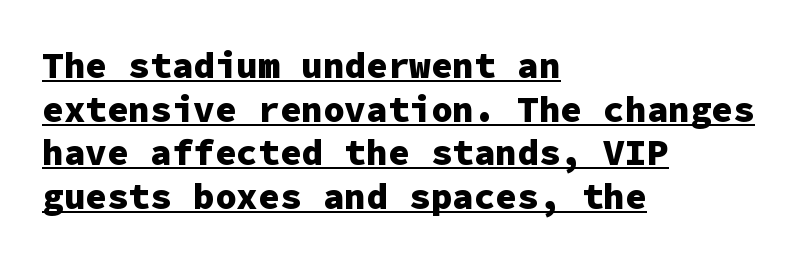
Nothing sits at the stroke ends, so this counts as sans-serif. Glance below the letters and you will spot a drawn line. Caption: multi-line text, flush left, ragged right. Notice how thick the strokes are: this is what a full bold looks like.
